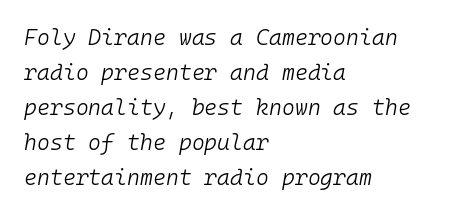
Line spacing here is normal. Characters are canted at an angle relative to the baseline's perpendicular. The space directly below the letters is spotless. Counters stay open thanks to moderate or lighter strokes. Students, note that the glyphs here touch the page at normal intervals.
